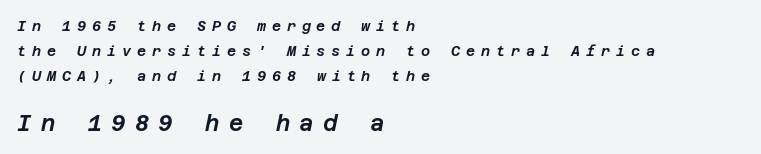
Q: Is the text italic (slanted)? A: Yes, it leans right by about 12 degrees.
Q: Is the text underlined? A: No.
Q: How is the paragraph aligned? A: Left-aligned.
Q: Is the spacing between letters normal or unusually wide? A: Unusually wide.
Q: Which block of text is set in a larger size, the first (top) or the second (bottom)? A: The second (bottom) one.
